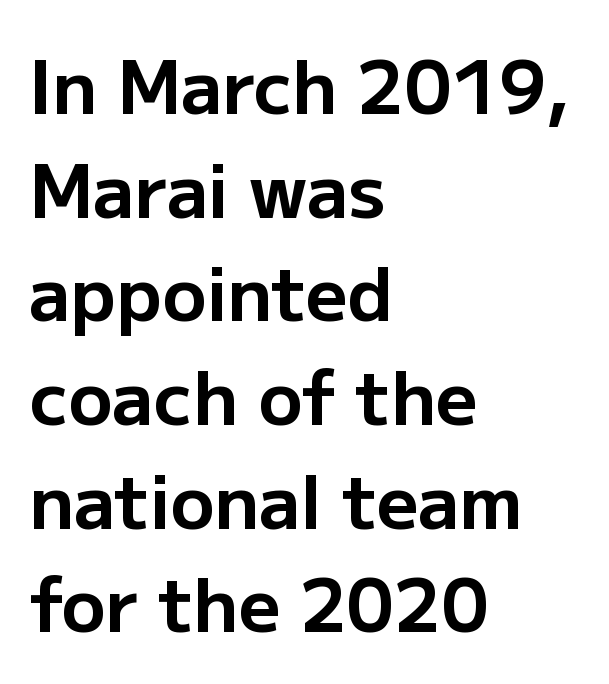
The image shows 73 px bold sans-serif type, upright; set left-aligned, normal line spacing (1.42x), normal letter spacing, not underlined; low stroke contrast and a medium x-height.
